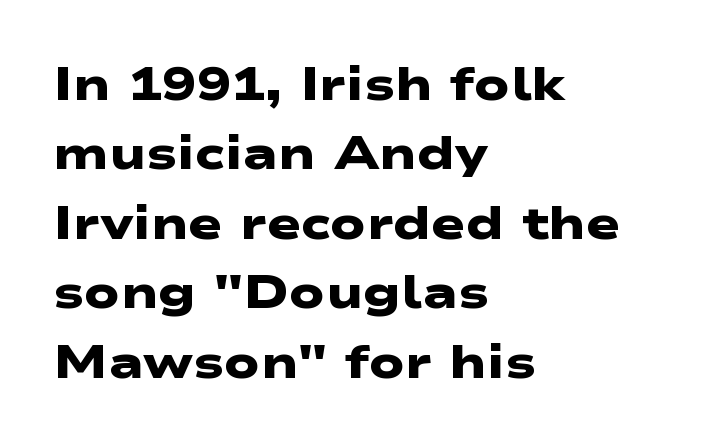
Q: Is the text bold? A: Yes.
Q: Is the typeface a serif or a sans-serif typeface? A: Sans-serif.
Q: Is the text underlined? A: No.
Q: How is the paragraph aligned? A: Left-aligned.
Q: Is the spacing between letters normal or unusually wide? A: Normal.
Q: Is the spacing between lines tight, normal or loose? A: Normal.
Q: Width (condensed, normal, or wide)? A: Wide.
Q: Stroke contrast? A: Low.
Q: x-height? A: Medium.
Q: Monospaced? A: No.
